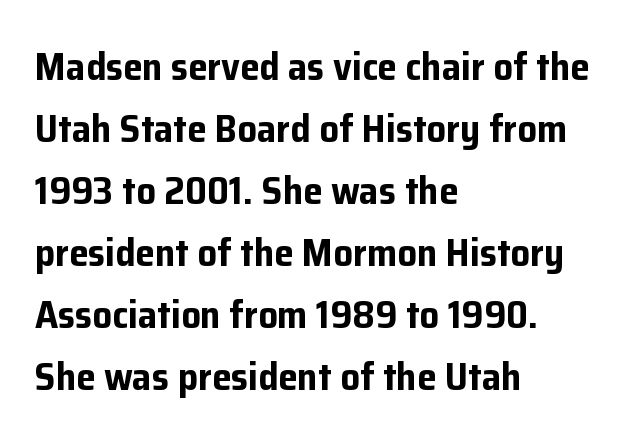
What stands out about the letter spacing? Nothing — it is the standard amount. The rendering shows plain stroke endings on the letterforms — a sans-serif design. Notice how the stems are strictly vertical — no italics here. Notice how thick the strokes are: this is what a full bold looks like. The space between consecutive lines is moderate.
